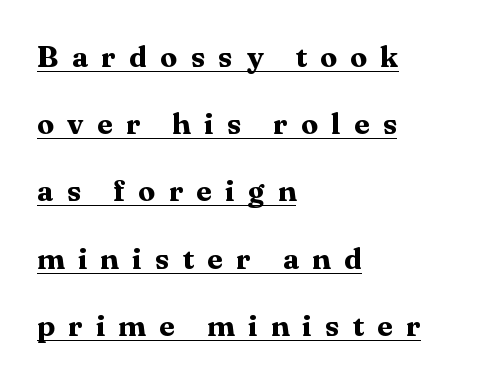
Q: Is the text bold? A: Yes.
Q: Is the text italic (slanted)? A: No, it is upright.
Q: Is the typeface a serif or a sans-serif typeface? A: Serif.
Q: Is the text underlined? A: Yes.
Q: How is the paragraph aligned? A: Left-aligned.
Q: Is the spacing between letters normal or unusually wide? A: Unusually wide.
Q: Is the spacing between lines tight, normal or loose? A: Loose.
Q: Width (condensed, normal, or wide)? A: Normal.
Q: Stroke contrast? A: Medium.
Q: x-height? A: Medium.
Q: Monospaced? A: No.
